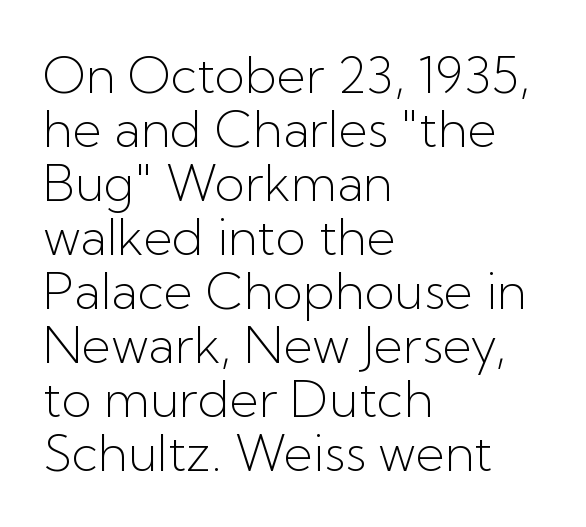
Q: Is the text bold? A: No.
Q: Is the text italic (slanted)? A: No, it is upright.
Q: Is the typeface a serif or a sans-serif typeface? A: Sans-serif.
Q: Is the text underlined? A: No.
Q: How is the paragraph aligned? A: Left-aligned.
Q: Is the spacing between letters normal or unusually wide? A: Normal.
Q: Is the spacing between lines tight, normal or loose? A: Tight.
Q: Width (condensed, normal, or wide)? A: Normal.
Q: Stroke contrast? A: Low.
Q: x-height? A: Medium.
Q: Monospaced? A: No.
